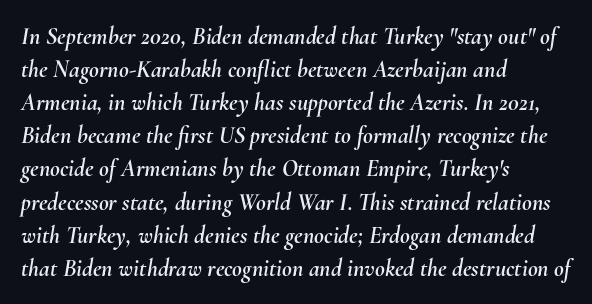
{"italic": "yes", "lean": "right", "slant_degrees": 10, "underline": "no", "align": "left", "line_spacing": "normal", "line_spacing_ratio": 1.38, "letter_spacing": "normal", "letter_spacing_em": 0.0, "glyph_px": 24}
